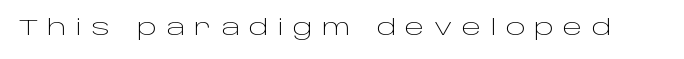
The image shows 21 px text type, upright; set unusually wide letter spacing (+0.43 em), not underlined.
